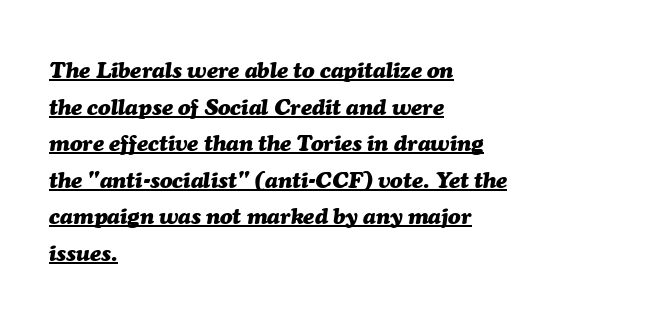
The image shows 23 px bold type, italic (leaning right); set left-aligned, normal line spacing (1.59x), normal letter spacing, underlined.
